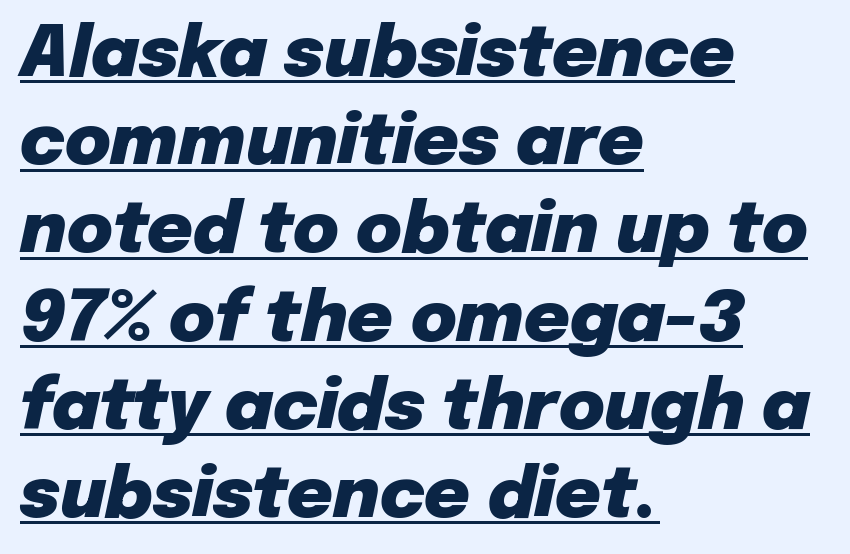
{"italic": "yes", "lean": "right", "slant_degrees": 12, "bold": "yes", "weight": "heavy", "width": "normal", "stroke_contrast": "low", "x_height": "medium", "monospaced": "no", "underline": "yes", "align": "left", "line_spacing": "normal", "line_spacing_ratio": 1.26, "letter_spacing": "normal", "letter_spacing_em": 0.0, "glyph_px": 70}
